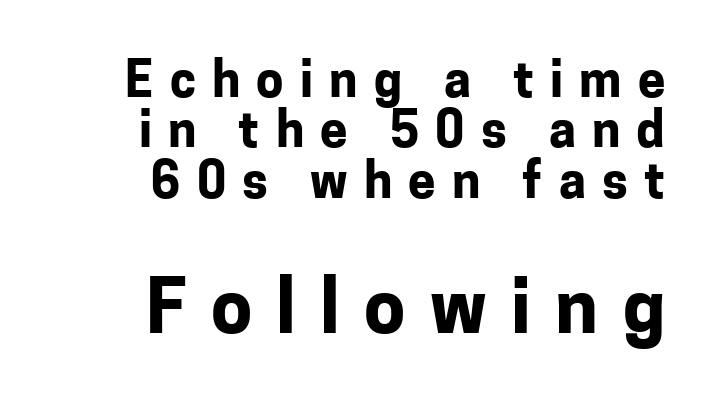
{"serif": "no", "italic": "no", "bold": "yes", "weight": "bold", "width": "normal", "stroke_contrast": "low", "x_height": "medium", "monospaced": "no", "underline": "no", "align": "right", "line_spacing": "tight", "line_spacing_ratio": 1.03, "letter_spacing": "wide", "letter_spacing_em": 0.33, "larger_block": "second", "size_ratio": 1.51, "glyph_px": 74}
